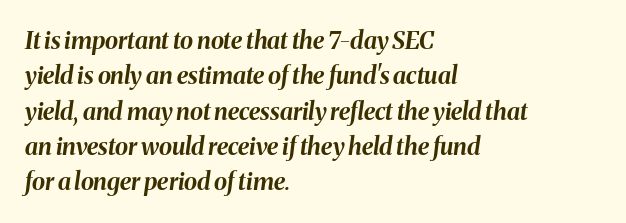
{"italic": "yes", "lean": "right", "slant_degrees": 8, "bold": "yes", "underline": "no", "align": "left", "line_spacing": "normal", "line_spacing_ratio": 1.47, "letter_spacing": "normal", "letter_spacing_em": 0.0, "glyph_px": 24}
